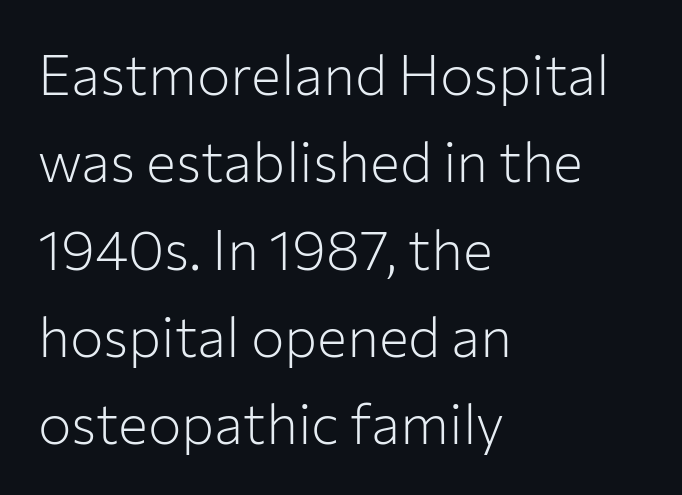
The image shows 56 px light sans-serif type, upright; set left-aligned, normal line spacing (1.56x), normal letter spacing, not underlined; low stroke contrast and a medium x-height.
